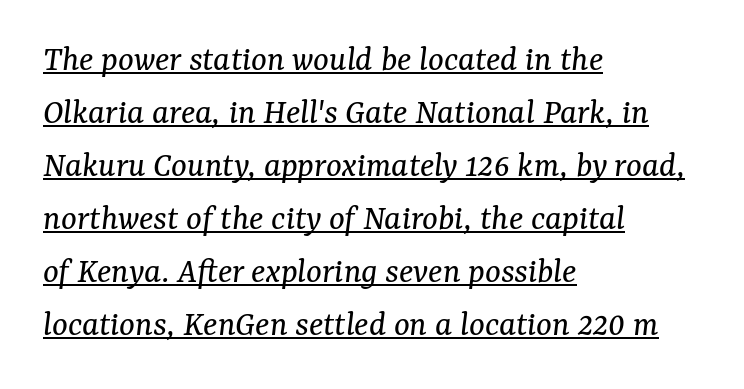
The image shows 37 px regular-weight serif type, italic (leaning right); set left-aligned, normal line spacing (1.43x), normal letter spacing, underlined; medium stroke contrast and a medium x-height.
